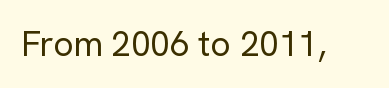
The image shows 35 px regular-weight sans-serif type, upright; set normal letter spacing, not underlined; low stroke contrast and a medium x-height.
